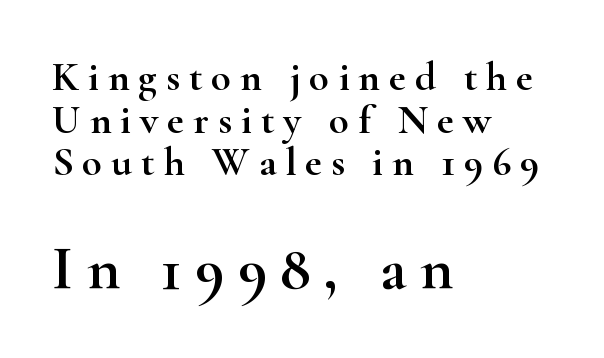
{"serif": "yes", "italic": "no", "width": "wide", "stroke_contrast": "high", "x_height": "small", "monospaced": "no", "underline": "no", "align": "left", "line_spacing": "tight", "line_spacing_ratio": 1.04, "letter_spacing": "wide", "letter_spacing_em": 0.22, "larger_block": "second", "size_ratio": 1.51, "glyph_px": 62}
